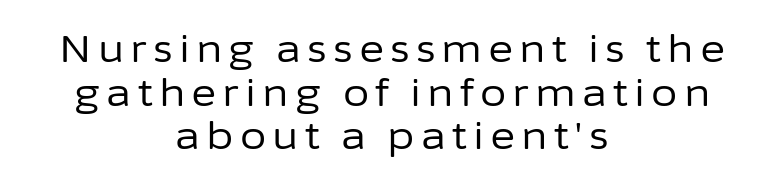
A light-to-regular cut is what we see here. It's the straight-up-and-down kind of type. Regarding serifs, this sample does without them. The rendering uses natural spacing where letterforms have individual widths. Tightly led — the rows are bunched.
